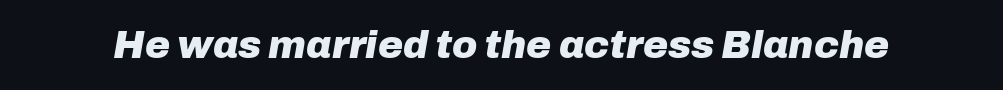
{"italic": "yes", "lean": "right", "slant_degrees": 10, "bold": "yes", "weight": "heavy", "width": "normal", "stroke_contrast": "low", "x_height": "medium", "monospaced": "no", "underline": "no", "letter_spacing": "normal", "letter_spacing_em": 0.0, "glyph_px": 38}
